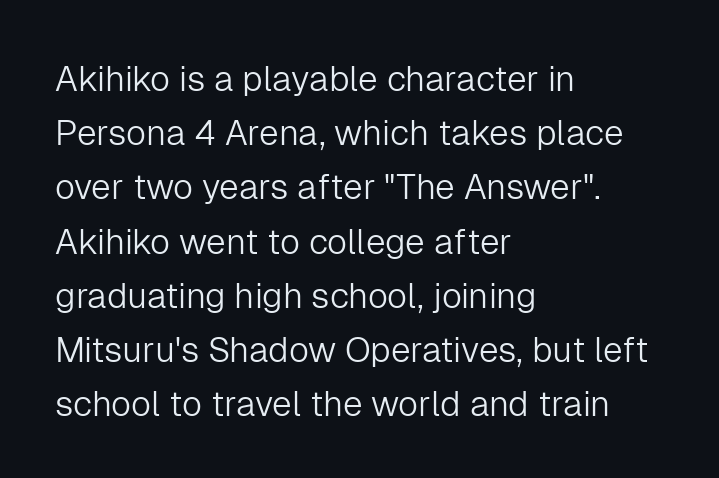
The image shows 35 px light sans-serif type, upright; set left-aligned, normal line spacing (1.55x), normal letter spacing, not underlined; low stroke contrast and a medium x-height.
